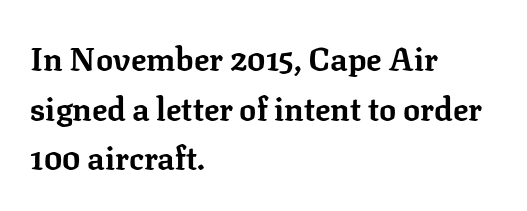
The image shows 32 px bold serif type, upright; set left-aligned, normal line spacing (1.55x), normal letter spacing, not underlined; low stroke contrast and a medium x-height.
